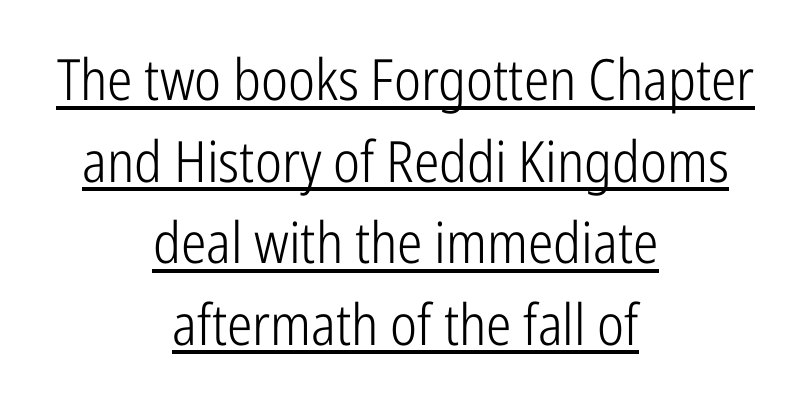
The image shows 57 px light, condensed sans-serif type, upright; set centered, normal line spacing (1.43x), normal letter spacing, underlined; low stroke contrast and a medium x-height.
